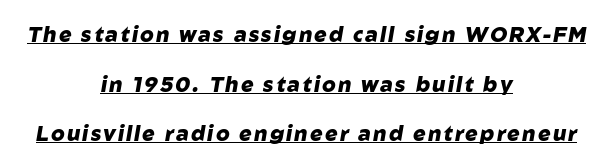
Q: Is the text bold? A: Yes.
Q: Is the text italic (slanted)? A: Yes, it leans right by about 10 degrees.
Q: Is the text underlined? A: Yes.
Q: How is the paragraph aligned? A: Centered.
Q: Is the spacing between lines tight, normal or loose? A: Loose.
